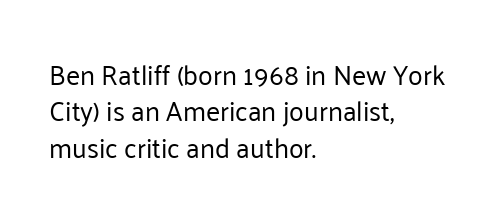
{"italic": "no", "bold": "no", "underline": "no", "align": "left", "line_spacing": "normal", "line_spacing_ratio": 1.35, "letter_spacing": "normal", "letter_spacing_em": 0.0, "glyph_px": 27}
